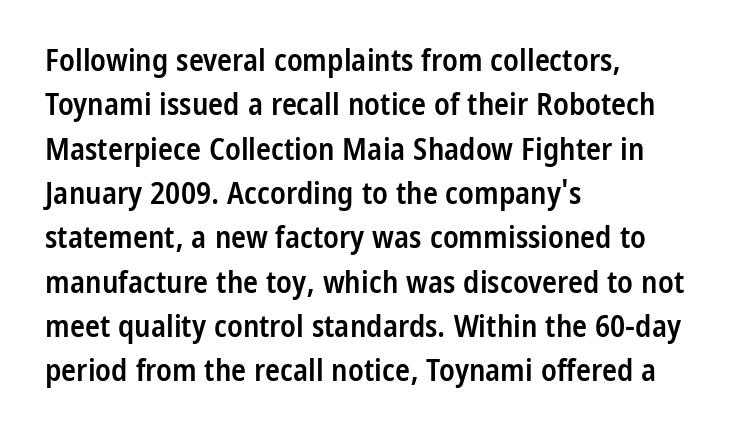
The image shows 31 px semibold, condensed sans-serif type, upright; set left-aligned, normal line spacing (1.43x), normal letter spacing, not underlined; low stroke contrast and a medium x-height.
